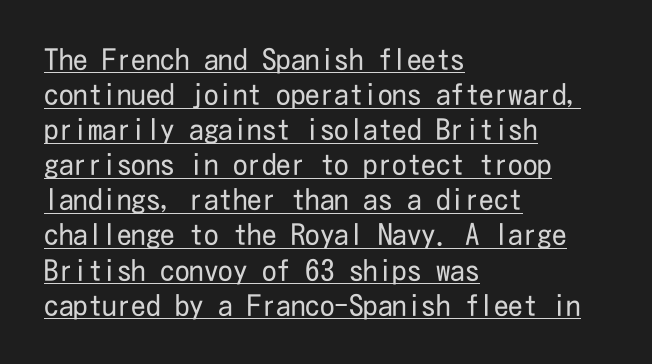
A baseline rule has been typeset under these characters. No italicization has been applied; the sample stays upright. No chunkiness to these letters — they're not bold. The rendering anchors every line to the left-hand side. Serifs: no, the terminals of the letterforms are clean.
